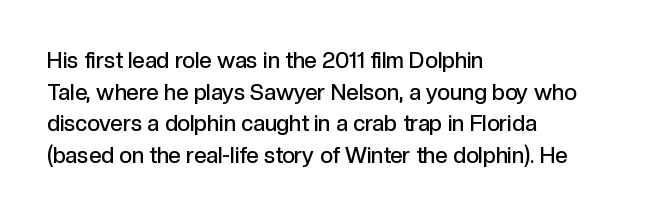
The image shows 22 px text type, upright; set left-aligned, normal line spacing (1.44x), normal letter spacing, not underlined.
